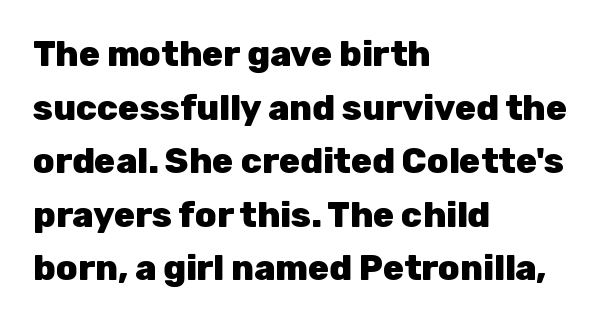
The image shows 35 px heavy sans-serif type, upright; set left-aligned, normal line spacing (1.53x), normal letter spacing, not underlined; low stroke contrast and a medium x-height.
